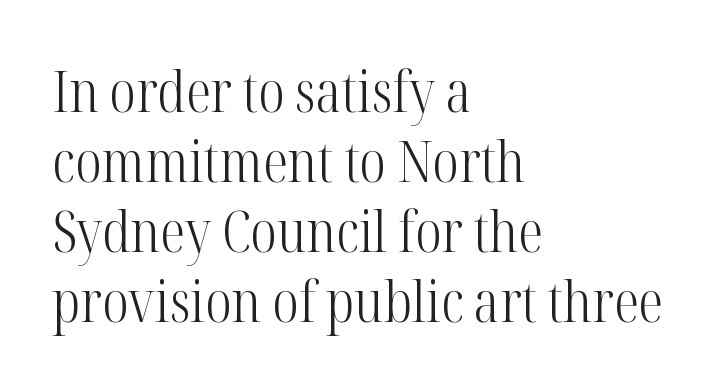
{"serif": "yes", "italic": "no", "bold": "no", "weight": "light", "width": "condensed", "stroke_contrast": "high", "x_height": "medium", "monospaced": "no", "underline": "no", "align": "left", "line_spacing": "normal", "line_spacing_ratio": 1.25, "letter_spacing": "normal", "letter_spacing_em": 0.0, "glyph_px": 56}
